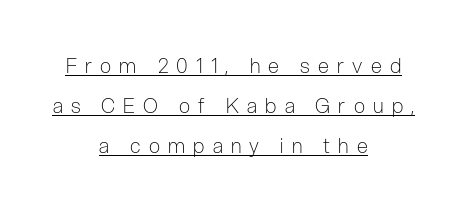
{"italic": "no", "bold": "no", "underline": "yes", "align": "center", "line_spacing": "loose", "line_spacing_ratio": 2.0, "letter_spacing": "wide", "letter_spacing_em": 0.41, "glyph_px": 20}
